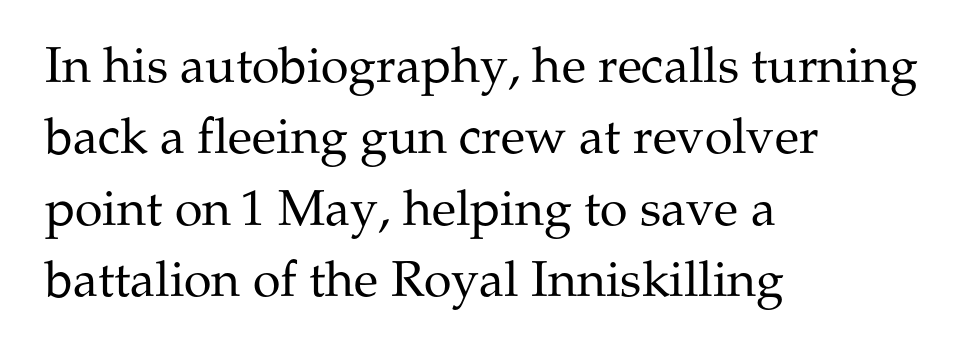
The image shows 50 px regular-weight serif type, upright; set left-aligned, normal line spacing (1.43x), normal letter spacing, not underlined; medium stroke contrast and a medium x-height.
